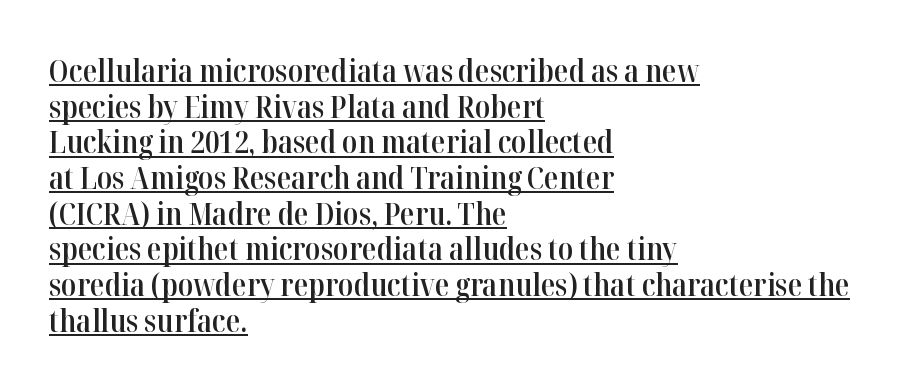
The image shows 30 px semibold serif type, upright; set left-aligned, line spacing 1.19x, normal letter spacing, underlined; high stroke contrast and a medium x-height.
